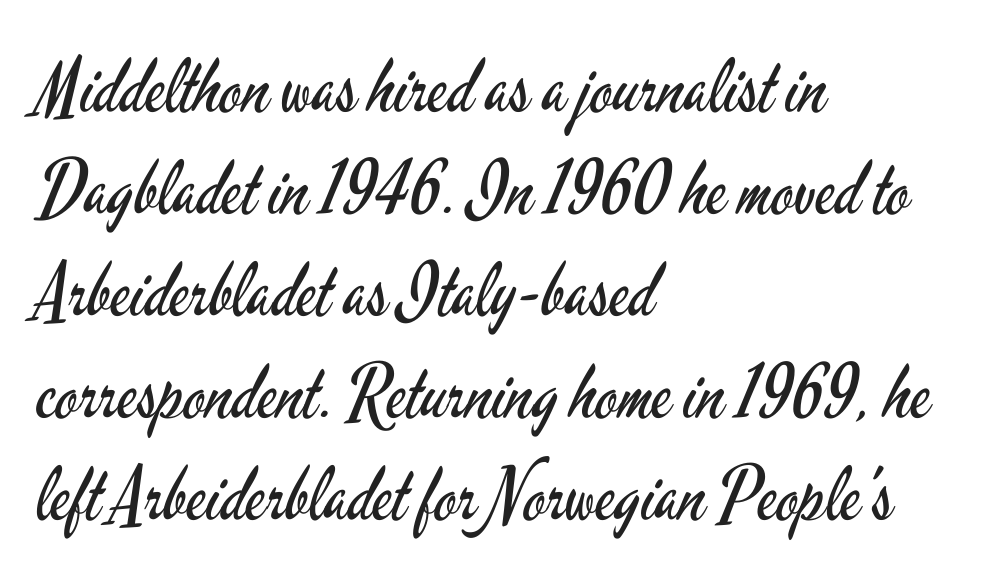
{"serif": "no", "bold": "no", "weight": "regular", "width": "condensed", "stroke_contrast": "low", "x_height": "small", "monospaced": "no", "underline": "no", "align": "left", "line_spacing": "normal", "line_spacing_ratio": 1.38, "letter_spacing": "normal", "letter_spacing_em": 0.0, "glyph_px": 74}
